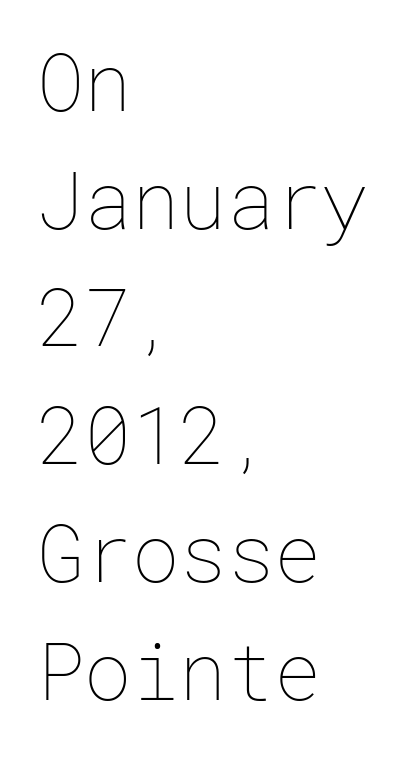
Any mark beneath the type? The region is blank. Honestly, the row spacing looks completely unremarkable. Tracking value appears to be zero — textbook default spacing. Teacher's note: observe the even left margin — that is flush-left alignment. Characters remain perfectly vertical along every line.
